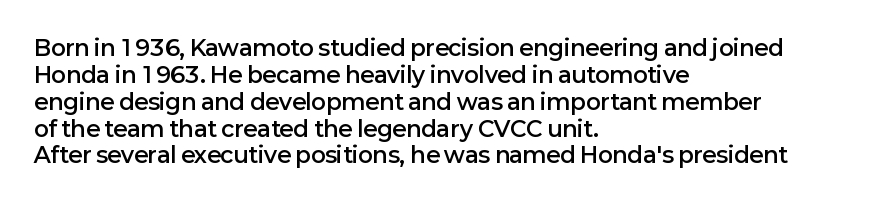
Q: Is the text bold? A: Semi-bold.
Q: Is the text italic (slanted)? A: No, it is upright.
Q: Is the text underlined? A: No.
Q: How is the paragraph aligned? A: Left-aligned.
Q: Is the spacing between letters normal or unusually wide? A: Normal.
